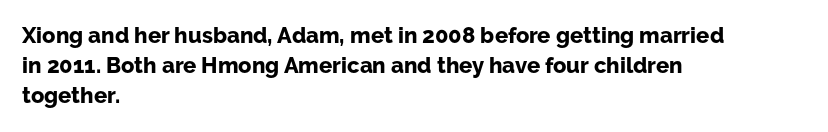
The paragraph shown leans on its left margin. This block has exactly the height ordinary leading produces. Italic: no, the glyphs are upright roman. The baseline area is clear.
